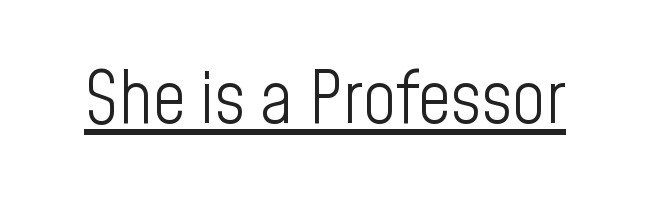
Inter-character spacing is left at the font's built-in metrics. Has an underline been added? It has. Stroke mass is kept to a normal reading level or below. Does the lettering tilt? It doesn't — this is upright.
